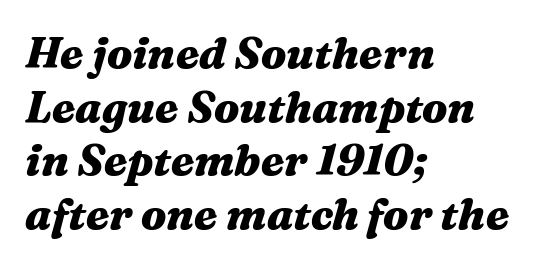
Default kerning and tracking; the words read as compact shapes. The glyphs have the mass of a bold cut. The letters advance in unequal steps, a hallmark of proportional type. The zone under the glyphs is completely vacant. Summary of vertical rhythm: regular, with standard interline spacing. Horizontally, the lines are justified to the leading edge only.
